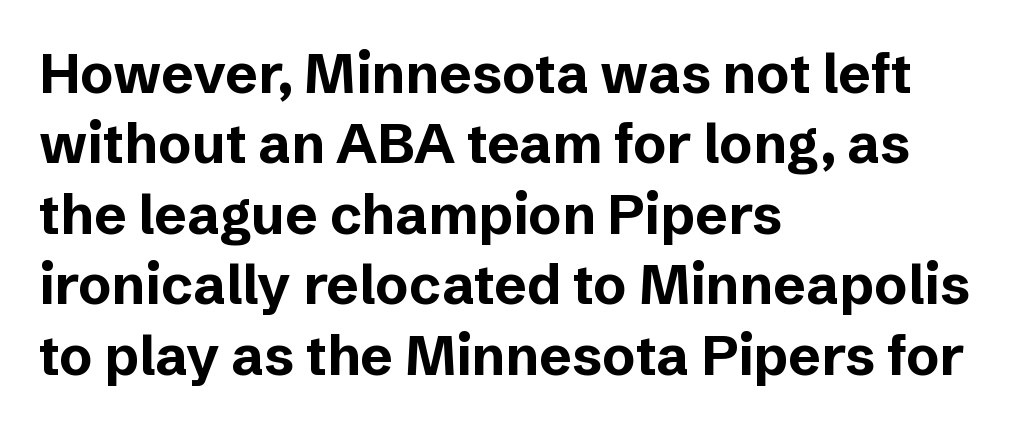
{"serif": "no", "italic": "no", "bold": "yes", "weight": "bold", "width": "normal", "stroke_contrast": "low", "x_height": "medium", "monospaced": "no", "underline": "no", "align": "left", "line_spacing": "normal", "line_spacing_ratio": 1.28, "letter_spacing": "normal", "letter_spacing_em": 0.0, "glyph_px": 55}
